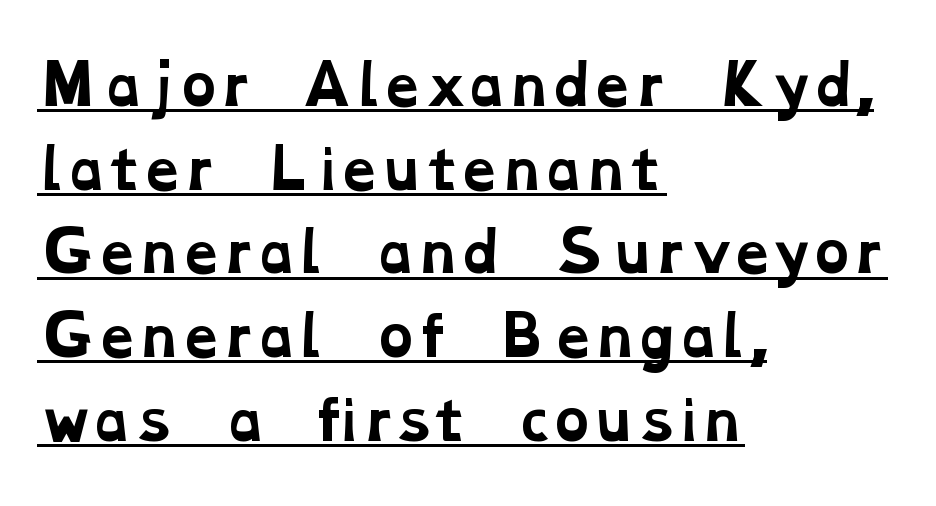
{"serif": "yes", "bold": "yes", "weight": "bold", "width": "wide", "stroke_contrast": "low", "x_height": "medium", "monospaced": "no", "underline": "yes", "align": "left", "line_spacing": "normal", "line_spacing_ratio": 1.58, "letter_spacing": "normal", "letter_spacing_em": 0.0, "glyph_px": 53}
